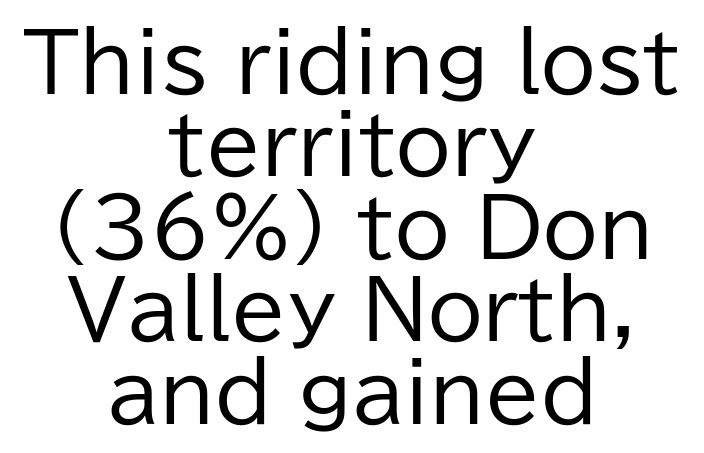
Q: Is the text bold? A: No.
Q: Is the text italic (slanted)? A: No, it is upright.
Q: Is the typeface a serif or a sans-serif typeface? A: Sans-serif.
Q: Is the text underlined? A: No.
Q: How is the paragraph aligned? A: Centered.
Q: Is the spacing between letters normal or unusually wide? A: Normal.
Q: Is the spacing between lines tight, normal or loose? A: Tight.
Q: Width (condensed, normal, or wide)? A: Normal.
Q: Stroke contrast? A: Low.
Q: x-height? A: Medium.
Q: Monospaced? A: No.
